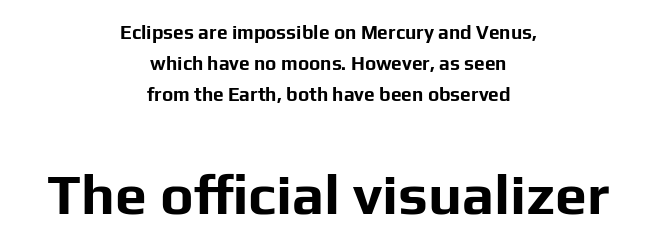
The image shows 57 px bold sans-serif type, upright; set centered, normal line spacing (1.64x), normal letter spacing, not underlined; the second (bottom) block is 3.0x larger; low stroke contrast and a medium x-height.
